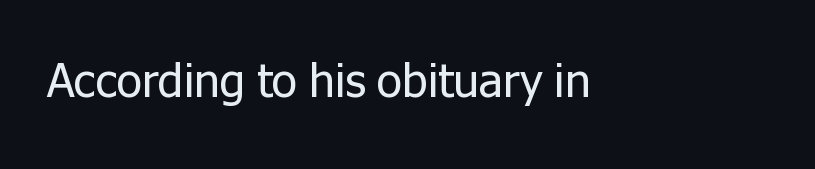
The image shows 47 px regular-weight sans-serif type, upright; set normal letter spacing, not underlined; low stroke contrast and a medium x-height.
